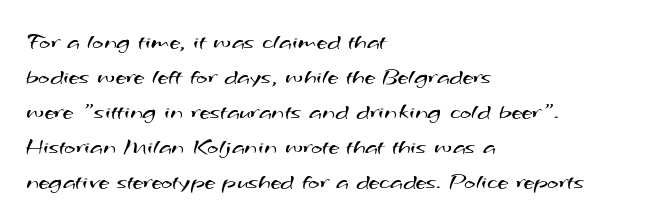
{"bold": "no", "underline": "no", "align": "left", "line_spacing": "normal", "line_spacing_ratio": 1.46, "letter_spacing": "normal", "letter_spacing_em": 0.0, "glyph_px": 24}
